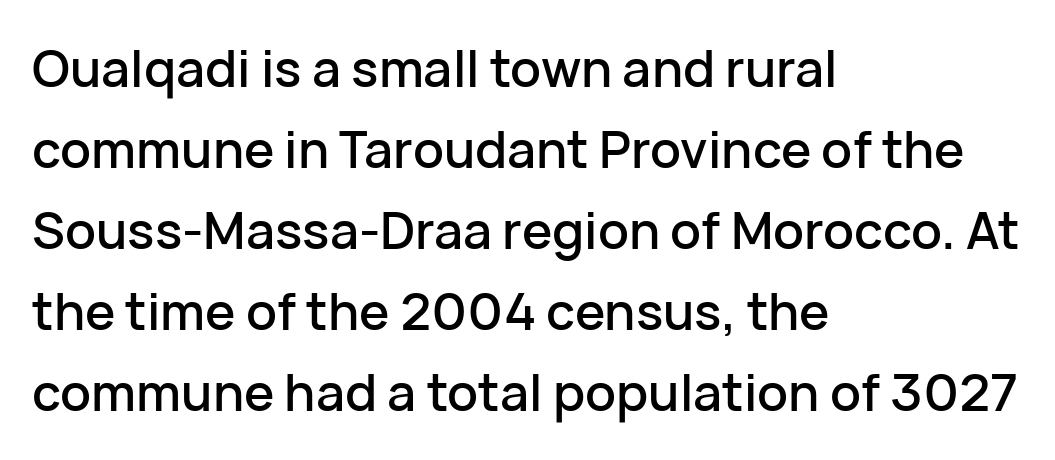
The image shows 51 px sans-serif type, upright; set left-aligned, normal line spacing (1.59x), normal letter spacing, not underlined; low stroke contrast and a medium x-height.
